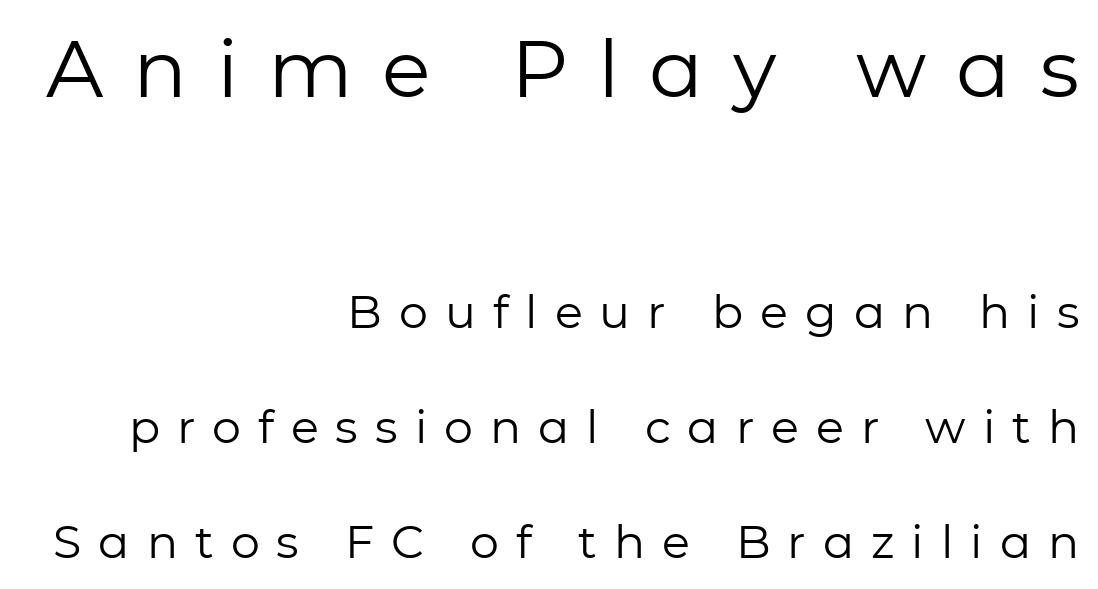
The image shows 80 px regular-weight sans-serif type, upright; set right-aligned, loose line spacing (2.5x), unusually wide letter spacing (+0.37 em), not underlined; the first (top) block is 1.74x larger; low stroke contrast and a medium x-height.
